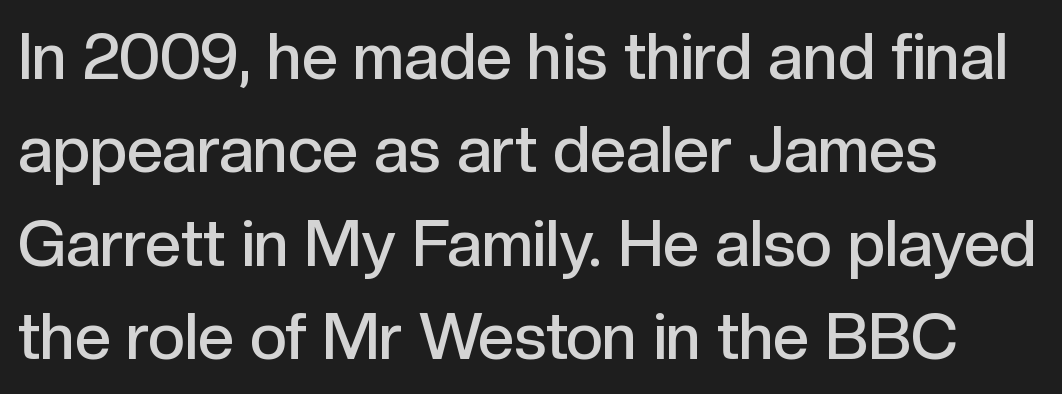
The image shows 64 px semibold sans-serif type, upright; set left-aligned, normal line spacing (1.46x), normal letter spacing, not underlined; a medium x-height.
